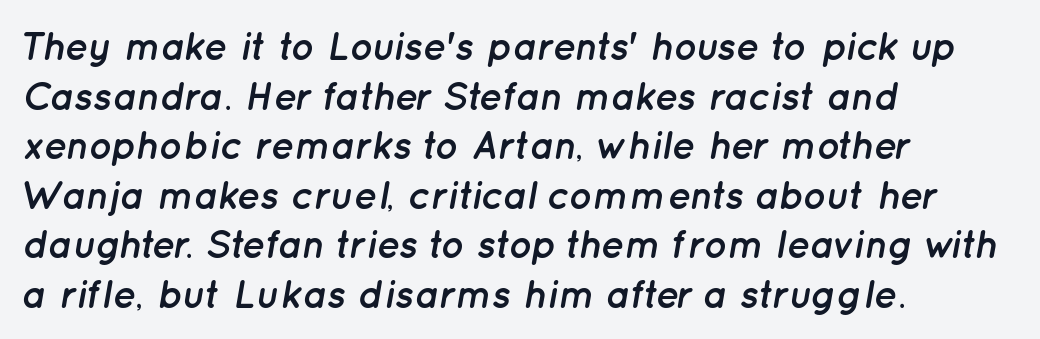
Q: Is the text bold? A: Yes.
Q: Is the text italic (slanted)? A: Yes, it leans right by about 12 degrees.
Q: Is the text underlined? A: No.
Q: How is the paragraph aligned? A: Left-aligned.
Q: Is the spacing between letters normal or unusually wide? A: Normal.
Q: Is the spacing between lines tight, normal or loose? A: Normal.
Q: Width (condensed, normal, or wide)? A: Normal.
Q: Stroke contrast? A: Low.
Q: x-height? A: Medium.
Q: Monospaced? A: No.
